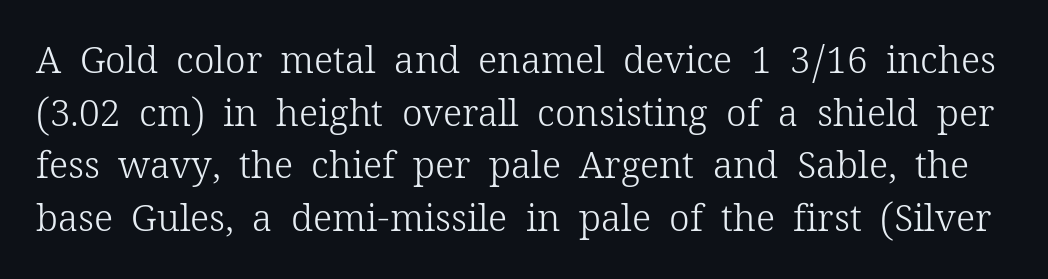
The image shows 37 px light serif type, upright; set normal line spacing (1.42x), normal letter spacing, not underlined; low stroke contrast and a medium x-height.
